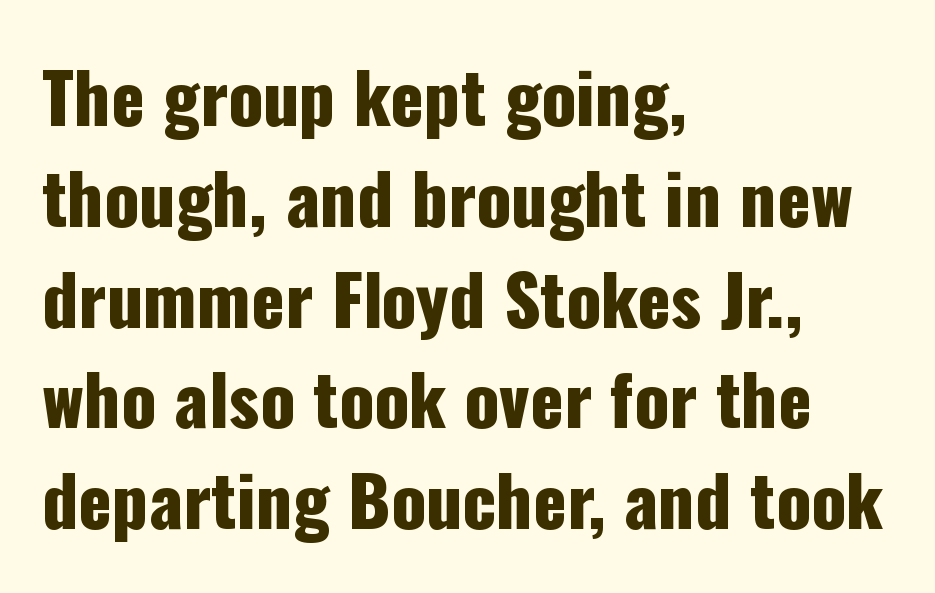
Visually the block forms a straight wall on the left and a jagged coastline on the right. Proportional: the letters do not fall into vertical columns. This rendering leaves character spacing at its baseline value. Each row of text sits above clean, open space. The text was rendered using a sans face with plain stroke endings. Do the letters lean? They stand straight.
